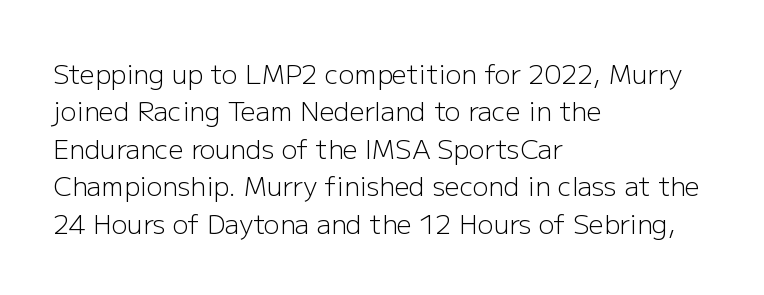
Q: Is the text bold? A: No.
Q: Is the text italic (slanted)? A: No, it is upright.
Q: Is the text underlined? A: No.
Q: How is the paragraph aligned? A: Left-aligned.
Q: Is the spacing between letters normal or unusually wide? A: Normal.
Q: Is the spacing between lines tight, normal or loose? A: Normal.
